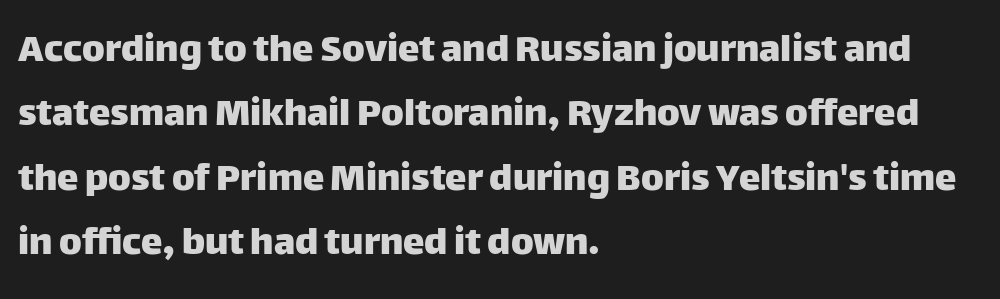
Characters follow at the spacing the type designer built in. What's the leading like? Ordinary, nothing unusual. Note the varied advance widths — an 'i' is clearly narrower than an 'm'. Rule under the text: the space is simply empty. The designer went with a sans here, leaving each stem footless.
